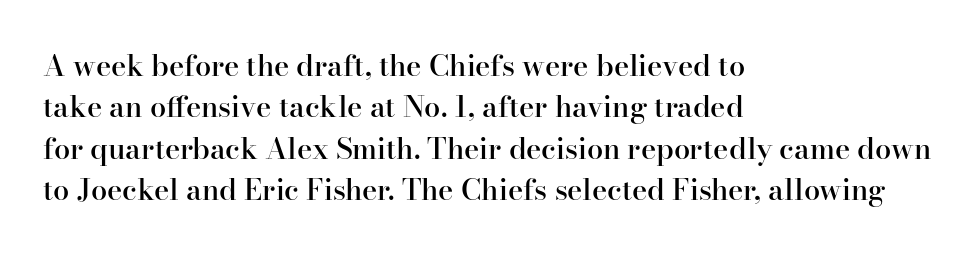
Short and long lines alike share a common starting point at left. Words appear dense and cohesive because spacing is normal. The font's upright variant was chosen for this text. Stroke terminals: seriffed. Vertical spacing — default. This sample has the flowing, uneven cadence of proportional lettering.
